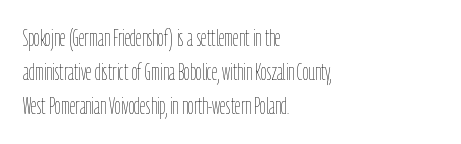
The type sits square on the baseline with zero lean. Stem width sits at or under what a default text font uses. Horizontally, the lines are justified to the leading edge only. This sample keeps an unexceptional amount of space between lines. The space beneath each line is pristine and unruled. There is no visible air inserted between adjacent glyphs.
